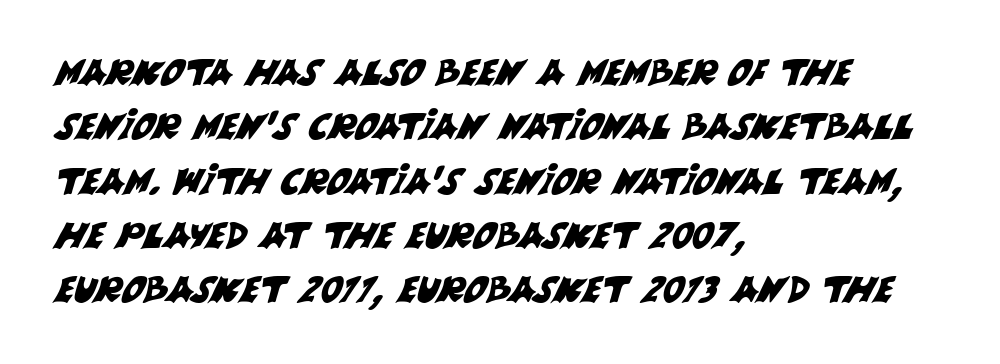
The image shows 36 px sans-serif type; set left-aligned, normal line spacing (1.51x), normal letter spacing, not underlined; medium stroke contrast and a large x-height.
